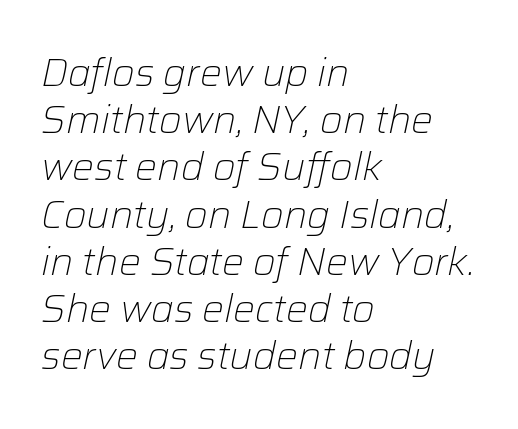
Q: Is the text bold? A: No.
Q: Is the text italic (slanted)? A: Yes, it leans right by about 12 degrees.
Q: Is the text underlined? A: No.
Q: How is the paragraph aligned? A: Left-aligned.
Q: Is the spacing between letters normal or unusually wide? A: Normal.
Q: Width (condensed, normal, or wide)? A: Normal.
Q: Stroke contrast? A: Low.
Q: x-height? A: Medium.
Q: Monospaced? A: No.
